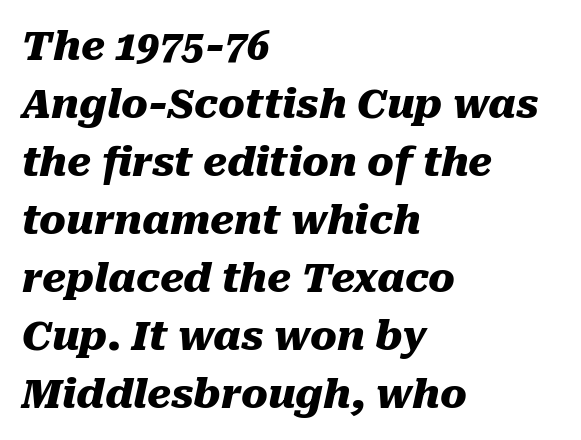
The image shows 40 px heavy type, italic (leaning right); set left-aligned, normal line spacing (1.45x), normal letter spacing, not underlined; medium stroke contrast and a medium x-height.
